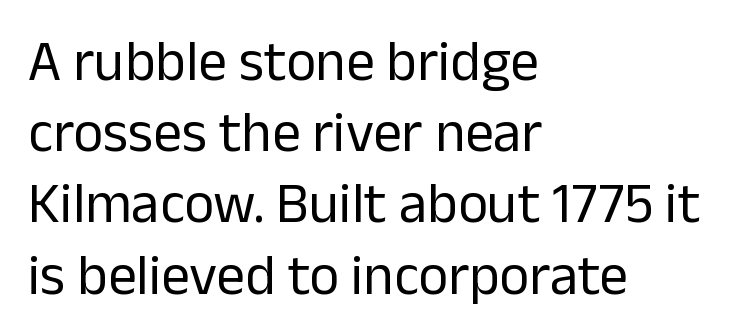
{"serif": "no", "italic": "no", "bold": "no", "weight": "regular", "width": "normal", "stroke_contrast": "low", "x_height": "medium", "monospaced": "no", "underline": "no", "align": "left", "line_spacing": "normal", "line_spacing_ratio": 1.25, "letter_spacing": "normal", "letter_spacing_em": 0.0, "glyph_px": 57}
